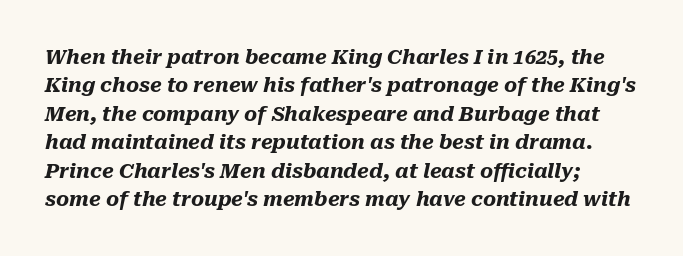
{"italic": "yes", "lean": "right", "slant_degrees": 10, "bold": "yes", "underline": "no", "line_spacing": "normal", "line_spacing_ratio": 1.42, "letter_spacing": "normal", "letter_spacing_em": 0.0, "glyph_px": 20}
